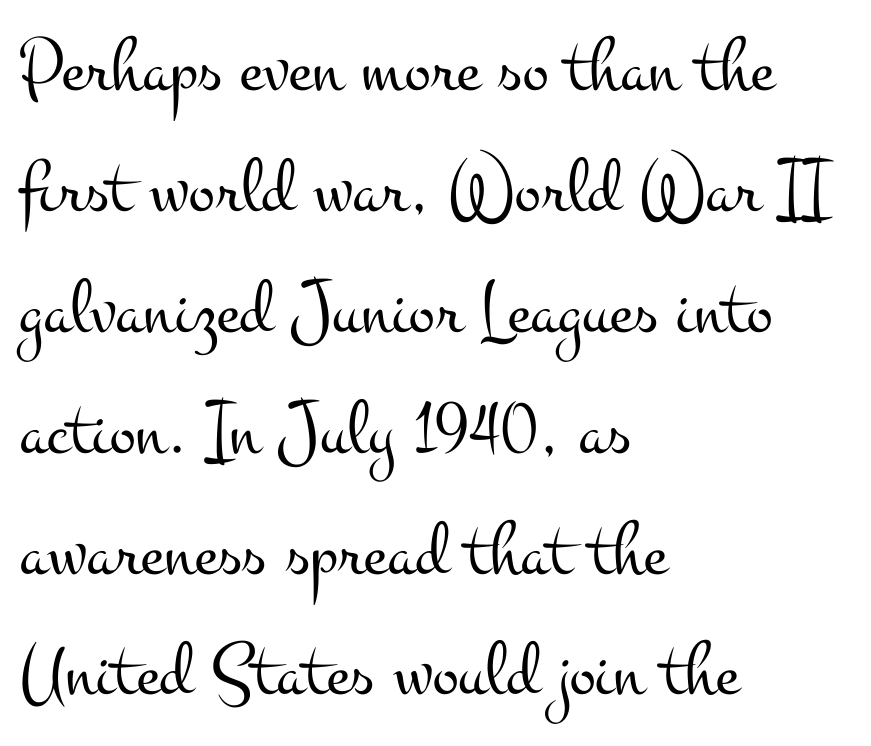
{"serif": "yes", "bold": "no", "weight": "light", "width": "wide", "stroke_contrast": "medium", "x_height": "small", "monospaced": "no", "underline": "no", "align": "left", "line_spacing": "normal", "line_spacing_ratio": 1.55, "letter_spacing": "normal", "letter_spacing_em": 0.0, "glyph_px": 78}
